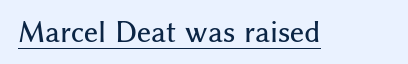
{"italic": "no", "underline": "yes", "letter_spacing": "normal", "letter_spacing_em": 0.0, "glyph_px": 27}
